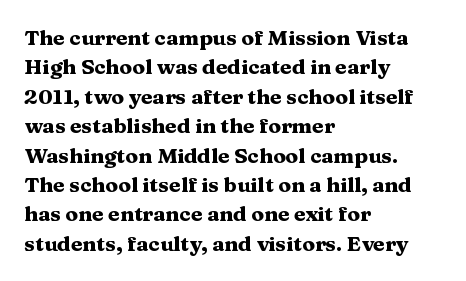
Q: Is the text bold? A: Yes.
Q: Is the text italic (slanted)? A: No, it is upright.
Q: Is the text underlined? A: No.
Q: How is the paragraph aligned? A: Left-aligned.
Q: Is the spacing between letters normal or unusually wide? A: Normal.
Q: Is the spacing between lines tight, normal or loose? A: Normal.
